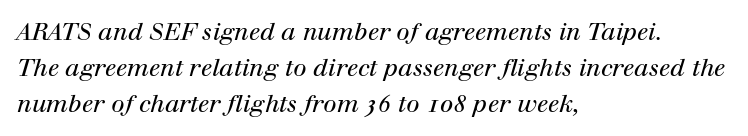
{"italic": "yes", "lean": "right", "slant_degrees": 12, "bold": "no", "underline": "no", "align": "left", "line_spacing": "normal", "line_spacing_ratio": 1.5, "letter_spacing": "normal", "letter_spacing_em": 0.0, "glyph_px": 24}
